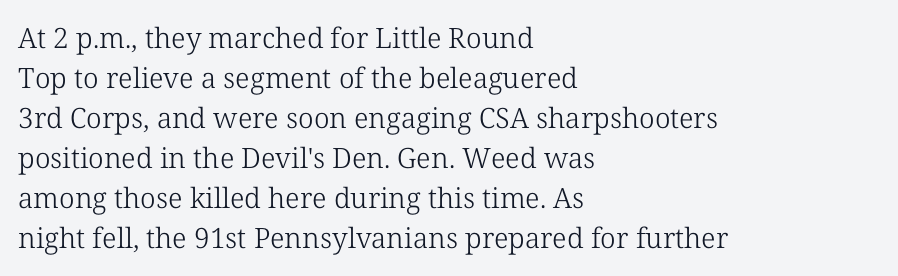
{"serif": "yes", "italic": "no", "bold": "no", "weight": "light", "width": "normal", "stroke_contrast": "low", "x_height": "medium", "monospaced": "no", "underline": "no", "align": "left", "line_spacing": "normal", "line_spacing_ratio": 1.43, "letter_spacing": "normal", "letter_spacing_em": 0.0, "glyph_px": 28}
